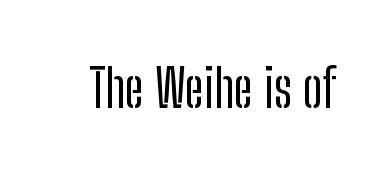
The image shows 53 px condensed sans-serif type, upright; set normal letter spacing, not underlined; low stroke contrast and a medium x-height.
